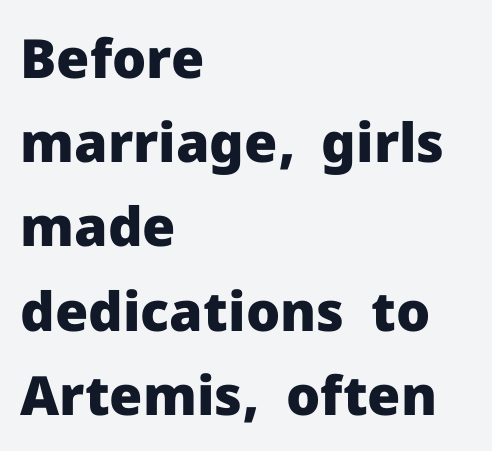
Here the designer chose a conventional face with non-uniform glyph widths. In terms of weight, the rendering is a true, heavy bold. Characters remain perfectly vertical along every line. These lines stack with their left ends in a neat column. These lines are composed in type without serifs.
